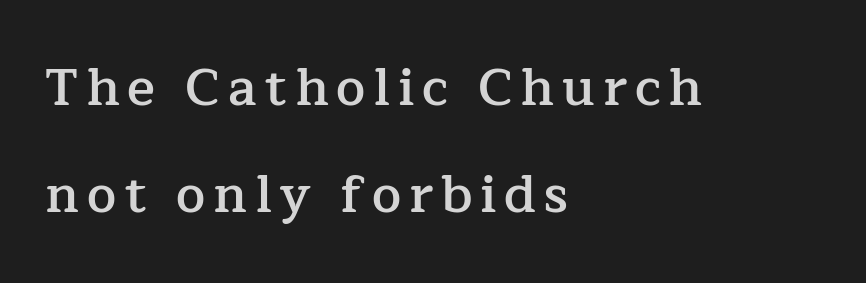
The image shows 52 px semibold serif type, upright; set left-aligned, loose line spacing (2.05x), not underlined; low stroke contrast and a medium x-height.
